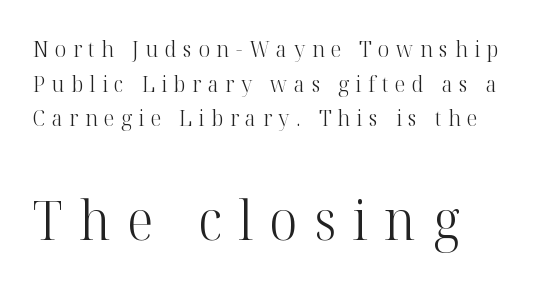
Q: Is the text bold? A: No.
Q: Is the text italic (slanted)? A: No, it is upright.
Q: Is the typeface a serif or a sans-serif typeface? A: Serif.
Q: Is the text underlined? A: No.
Q: Is the spacing between letters normal or unusually wide? A: Unusually wide.
Q: Is the spacing between lines tight, normal or loose? A: Normal.
Q: Which block of text is set in a larger size, the first (top) or the second (bottom)? A: The second (bottom) one.
Q: Width (condensed, normal, or wide)? A: Normal.
Q: Stroke contrast? A: High.
Q: x-height? A: Medium.
Q: Monospaced? A: No.
